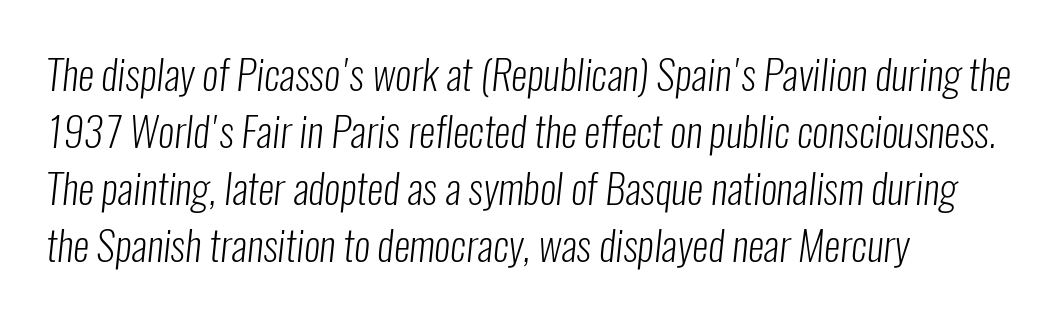
The image shows 41 px light, condensed sans-serif type; set left-aligned, normal line spacing (1.39x), normal letter spacing, not underlined; low stroke contrast and a medium x-height.
